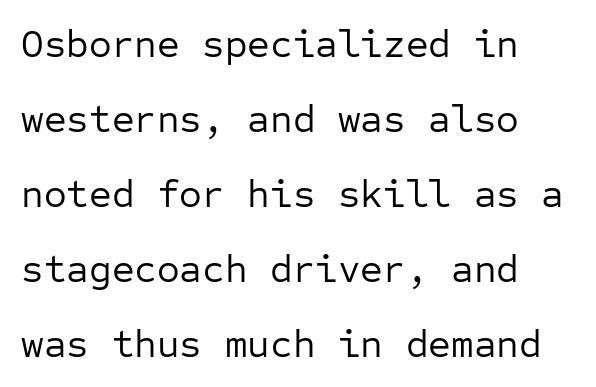
Rule under the text: the space is simply empty. You can tell from the bare stems that sans-serif type was used. A light-to-regular cut is what we see here. You could fit nearly another row in the gap between these rows.
